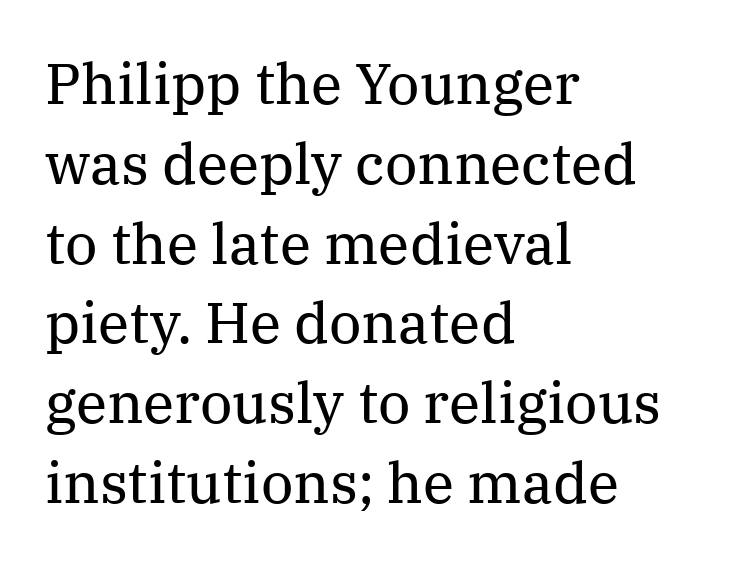
The image shows 57 px regular-weight serif type, upright; set left-aligned, normal line spacing (1.4x), normal letter spacing, not underlined; medium stroke contrast and a medium x-height.
